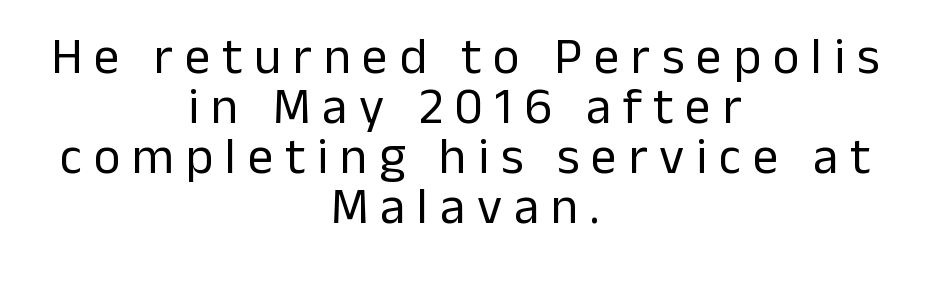
Q: Is the text bold? A: No.
Q: Is the text italic (slanted)? A: No, it is upright.
Q: Is the typeface a serif or a sans-serif typeface? A: Sans-serif.
Q: Is the text underlined? A: No.
Q: How is the paragraph aligned? A: Centered.
Q: Is the spacing between letters normal or unusually wide? A: Unusually wide.
Q: Is the spacing between lines tight, normal or loose? A: Tight.
Q: Width (condensed, normal, or wide)? A: Normal.
Q: Stroke contrast? A: Low.
Q: x-height? A: Medium.
Q: Monospaced? A: No.
